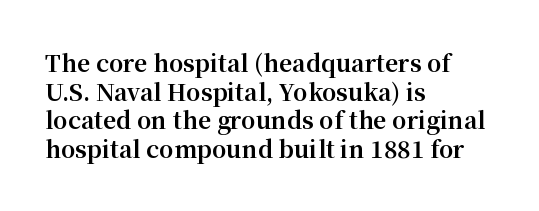
In CSS terms this would be text-align: left. On the weight axis this lands at bold, roughly 700. No word sits above an underline. Regarding leading, the lines here are spaced in the standard way. Quick note: not italic, upright. Glyph-to-glyph distance matches everyday printed text.
